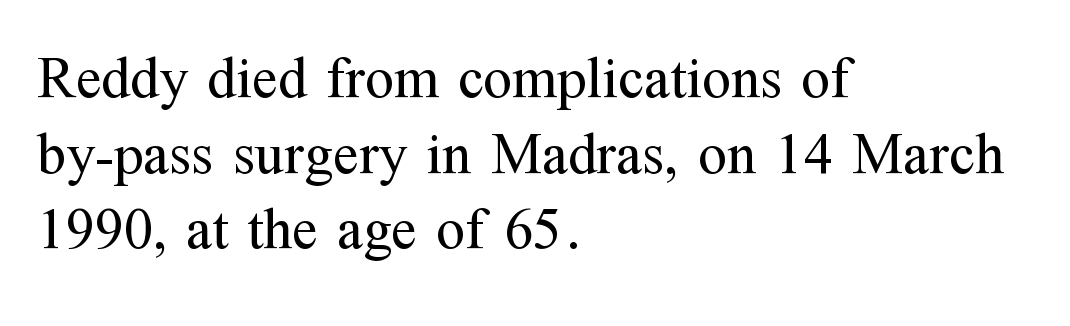
The image shows 59 px regular-weight serif type, upright; set left-aligned, normal line spacing (1.28x), normal letter spacing, not underlined; medium stroke contrast and a medium x-height.
